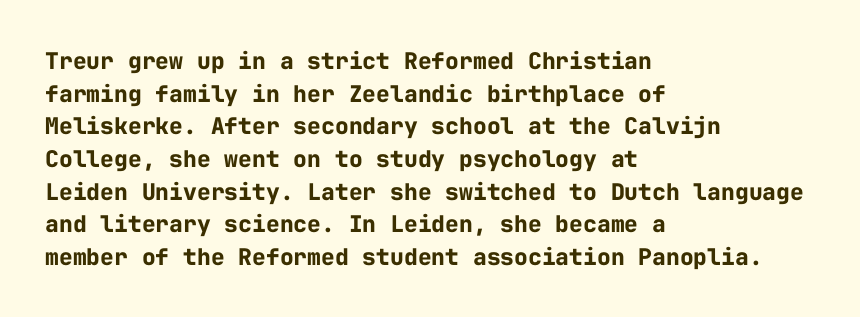
Here the glyphs are tracked normally, forming tight word shapes. One-word summary of the alignment: left. In terms of posture, this sample is upright. Notice how thick the strokes are: this is what a full bold looks like. The lines sit at an ordinary, default distance from one another.
